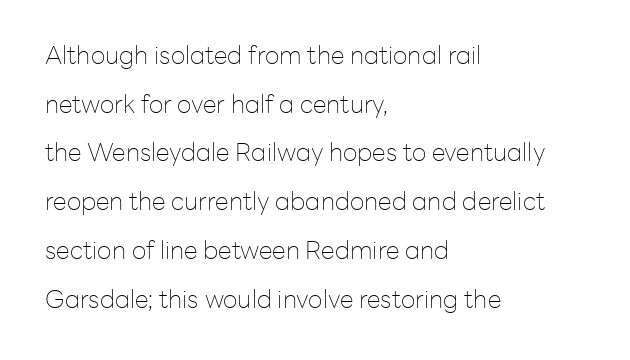
{"italic": "no", "bold": "no", "underline": "no", "align": "left", "line_spacing": "loose", "line_spacing_ratio": 1.95, "letter_spacing": "normal", "letter_spacing_em": 0.0, "glyph_px": 25}
